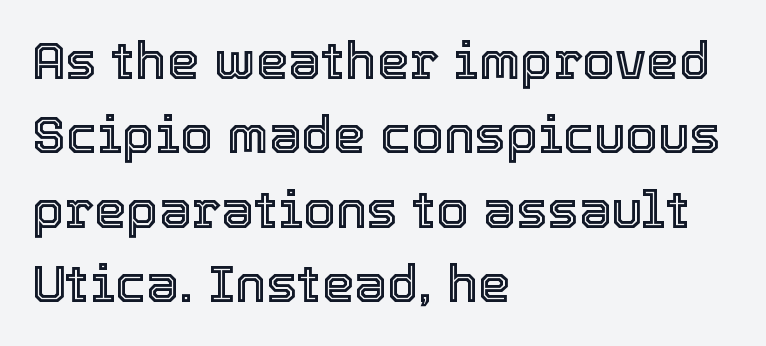
The words here are not underlined. Tall strokes in this sample are plumb rather than angled. The setting favours the left margin, as ordinary paragraphs usually do. Successive baselines arrive at the customary interval. The rendering uses natural spacing where letterforms have individual widths.
